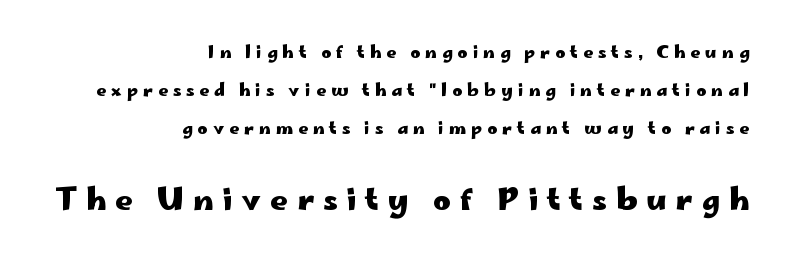
Q: Is the text bold? A: Yes.
Q: Is the text italic (slanted)? A: No, it is upright.
Q: Is the typeface a serif or a sans-serif typeface? A: Sans-serif.
Q: Is the text underlined? A: No.
Q: How is the paragraph aligned? A: Right-aligned.
Q: Is the spacing between letters normal or unusually wide? A: Unusually wide.
Q: Is the spacing between lines tight, normal or loose? A: Loose.
Q: Which block of text is set in a larger size, the first (top) or the second (bottom)? A: The second (bottom) one.
Q: Width (condensed, normal, or wide)? A: Wide.
Q: Stroke contrast? A: Low.
Q: x-height? A: Small.
Q: Monospaced? A: No.
